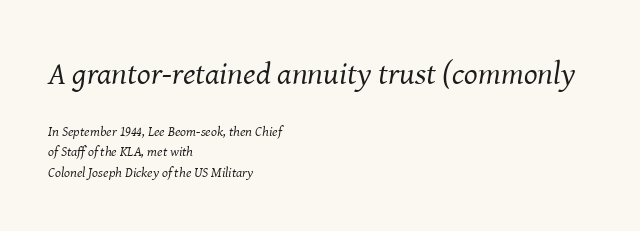
{"serif": "yes", "italic": "yes", "lean": "right", "slant_degrees": 8, "bold": "no", "weight": "regular", "width": "normal", "stroke_contrast": "medium", "x_height": "medium", "monospaced": "no", "underline": "no", "align": "left", "line_spacing": "normal", "line_spacing_ratio": 1.45, "letter_spacing": "normal", "letter_spacing_em": 0.0, "larger_block": "first", "size_ratio": 2.29, "glyph_px": 32}
